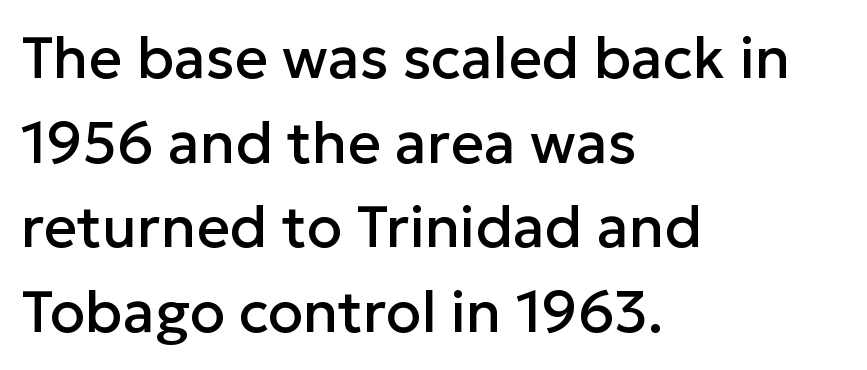
{"serif": "no", "italic": "no", "width": "normal", "stroke_contrast": "low", "x_height": "medium", "monospaced": "no", "underline": "no", "align": "left", "line_spacing": "normal", "line_spacing_ratio": 1.46, "letter_spacing": "normal", "letter_spacing_em": 0.0, "glyph_px": 58}
